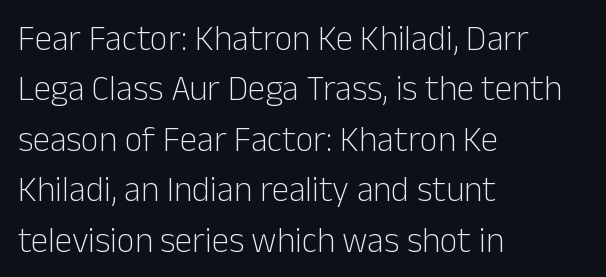
Nothing unusual about the tracking: characters are spaced as the font intends. Style check: upright. Typographically, this falls in the sans-serif category. The letters advance in unequal steps, a hallmark of proportional type.
